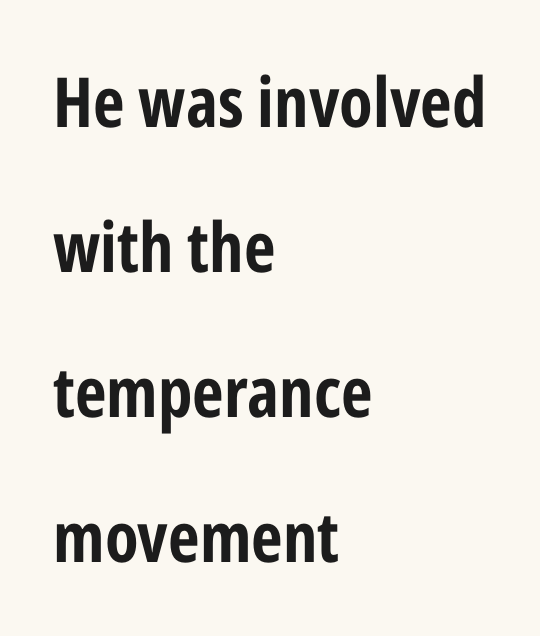
Q: Is the text bold? A: Yes.
Q: Is the text italic (slanted)? A: No, it is upright.
Q: Is the typeface a serif or a sans-serif typeface? A: Sans-serif.
Q: Is the text underlined? A: No.
Q: How is the paragraph aligned? A: Left-aligned.
Q: Is the spacing between letters normal or unusually wide? A: Normal.
Q: Is the spacing between lines tight, normal or loose? A: Loose.
Q: Width (condensed, normal, or wide)? A: Condensed.
Q: Stroke contrast? A: Low.
Q: x-height? A: Medium.
Q: Monospaced? A: No.
